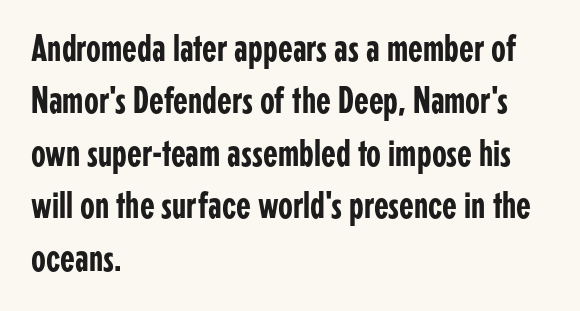
Which margin do the lines hug? The left one — the right edge is uneven. The horizontal fit of the characters is conventional and even. Beneath every word, the page is bare. Classification — sans serif. Every stem runs plumb, perpendicular to the baseline.
